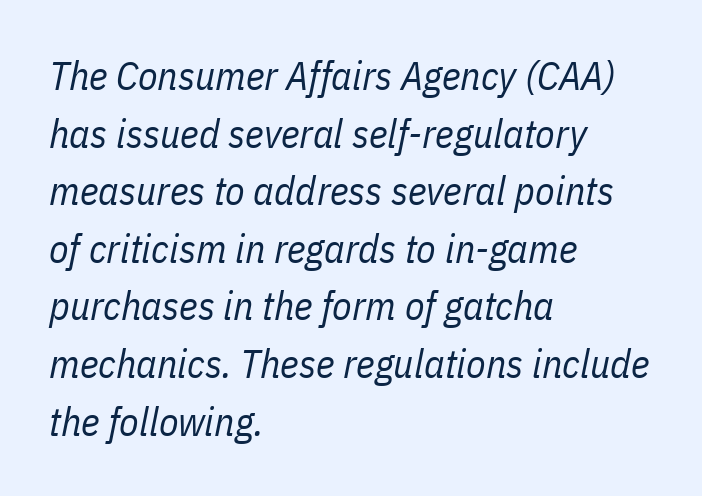
{"italic": "yes", "lean": "right", "slant_degrees": 11, "bold": "no", "weight": "regular", "width": "condensed", "stroke_contrast": "low", "x_height": "medium", "monospaced": "no", "underline": "no", "align": "left", "line_spacing": "normal", "line_spacing_ratio": 1.44, "letter_spacing": "normal", "letter_spacing_em": 0.0, "glyph_px": 40}
